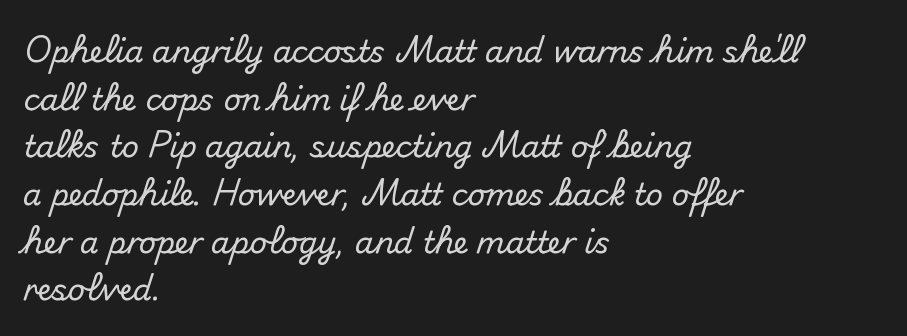
If you drew a ruler down the left edge, every line would touch it. Interline gaps are of average width in this sample. Check under the words: just untouched page. This sample has the flowing, uneven cadence of proportional lettering.
